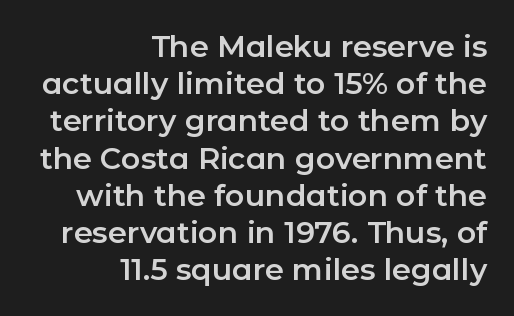
Q: Is the text italic (slanted)? A: No, it is upright.
Q: Is the typeface a serif or a sans-serif typeface? A: Sans-serif.
Q: Is the text underlined? A: No.
Q: How is the paragraph aligned? A: Right-aligned.
Q: Is the spacing between letters normal or unusually wide? A: Normal.
Q: Width (condensed, normal, or wide)? A: Normal.
Q: Stroke contrast? A: Low.
Q: x-height? A: Medium.
Q: Monospaced? A: No.
